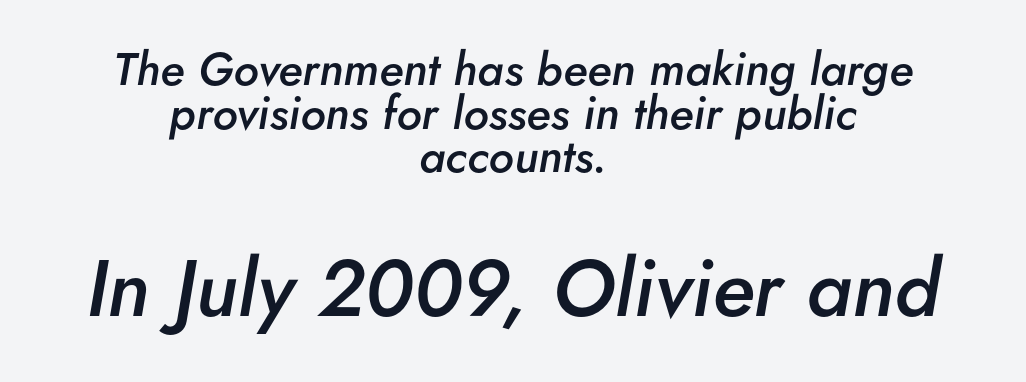
{"italic": "yes", "lean": "right", "slant_degrees": 5, "bold": "semi", "weight": "semibold", "width": "normal", "stroke_contrast": "low", "x_height": "small", "monospaced": "no", "underline": "no", "align": "center", "line_spacing": "tight", "line_spacing_ratio": 0.95, "letter_spacing": "normal", "letter_spacing_em": 0.0, "larger_block": "second", "size_ratio": 1.74, "glyph_px": 80}
